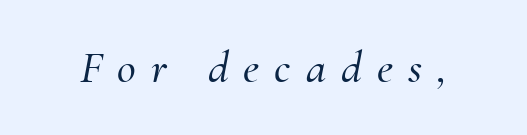
{"serif": "yes", "italic": "yes", "lean": "right", "slant_degrees": 10, "width": "normal", "stroke_contrast": "medium", "x_height": "small", "monospaced": "no", "underline": "no", "letter_spacing": "wide", "letter_spacing_em": 0.33, "glyph_px": 46}
